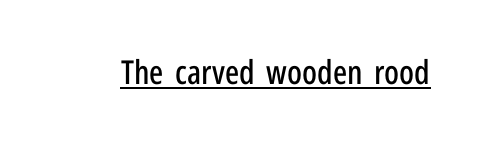
The image shows 33 px condensed sans-serif type, upright; set normal letter spacing, underlined; low stroke contrast and a medium x-height.
